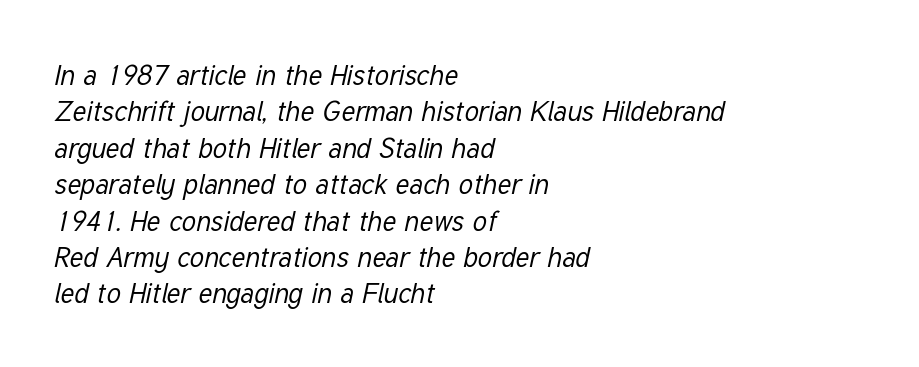
The image shows 28 px regular-weight, condensed type, italic (leaning right); set left-aligned, normal line spacing (1.3x), normal letter spacing, not underlined; low stroke contrast and a medium x-height.
